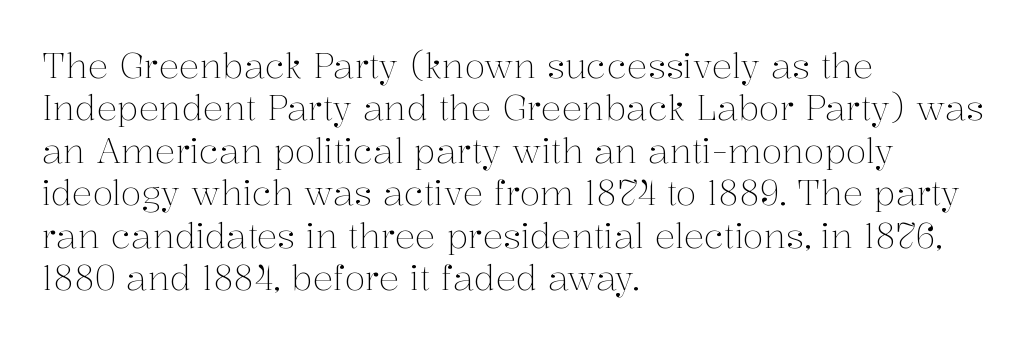
{"serif": "yes", "italic": "no", "bold": "no", "weight": "light", "width": "normal", "stroke_contrast": "medium", "x_height": "medium", "monospaced": "no", "underline": "no", "align": "left", "line_spacing": "normal", "line_spacing_ratio": 1.25, "letter_spacing": "normal", "letter_spacing_em": 0.0, "glyph_px": 34}
